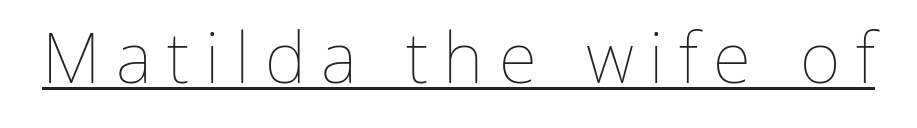
Honestly, the underline is the first thing you notice here. Loose tracking; the words dissolve into strings of separated letters. The characters are drawn with everyday or finer stroke widths. Does the lettering tilt? It doesn't — this is upright. Is this a fixed-width face? No — the glyphs have proportional, varying widths.
